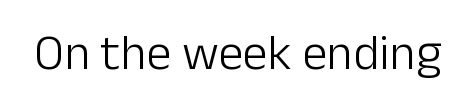
Q: Is the text bold? A: No.
Q: Is the text italic (slanted)? A: No, it is upright.
Q: Is the typeface a serif or a sans-serif typeface? A: Sans-serif.
Q: Is the text underlined? A: No.
Q: Is the spacing between letters normal or unusually wide? A: Normal.
Q: Width (condensed, normal, or wide)? A: Normal.
Q: Stroke contrast? A: Low.
Q: x-height? A: Medium.
Q: Monospaced? A: No.
